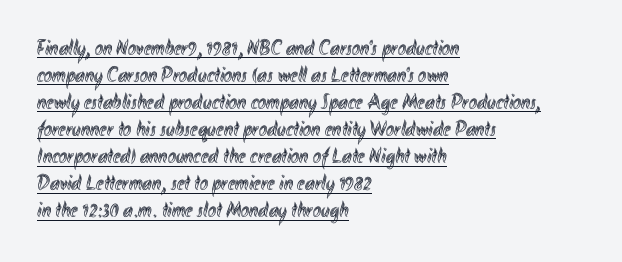
Q: Is the text italic (slanted)? A: Yes.
Q: Is the text underlined? A: Yes.
Q: How is the paragraph aligned? A: Left-aligned.
Q: Is the spacing between letters normal or unusually wide? A: Normal.
